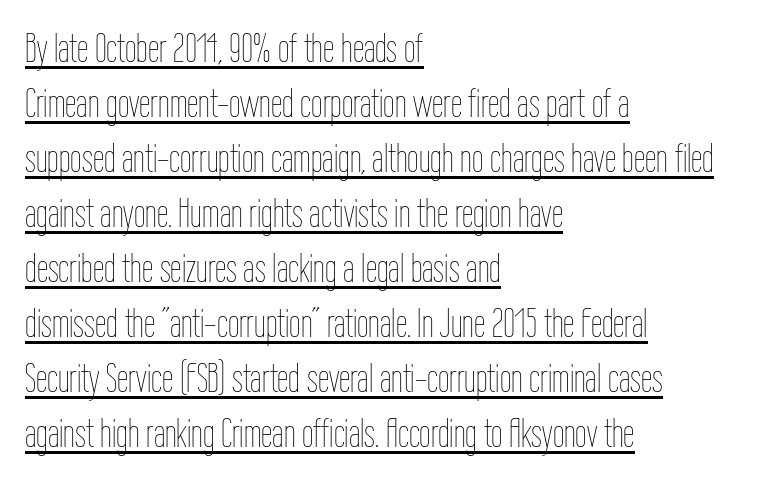
Q: Is the text bold? A: No.
Q: Is the text italic (slanted)? A: No, it is upright.
Q: Is the text underlined? A: Yes.
Q: How is the paragraph aligned? A: Left-aligned.
Q: Is the spacing between letters normal or unusually wide? A: Normal.
Q: Is the spacing between lines tight, normal or loose? A: Normal.
Q: Width (condensed, normal, or wide)? A: Condensed.
Q: Stroke contrast? A: Low.
Q: x-height? A: Medium.
Q: Monospaced? A: No.
